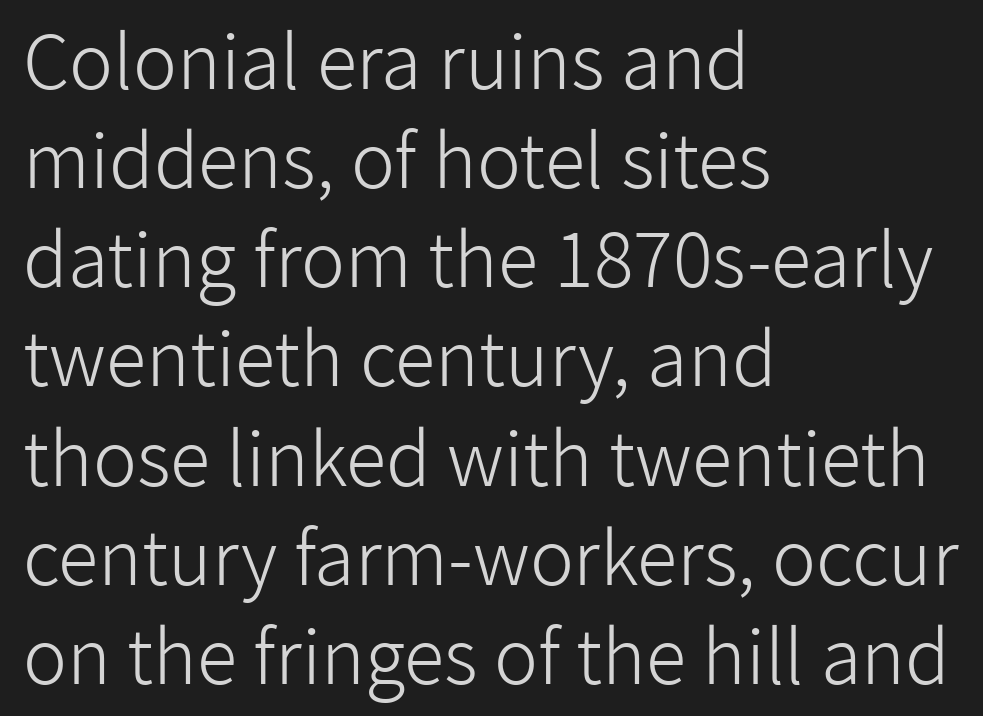
{"serif": "no", "italic": "no", "bold": "no", "weight": "light", "width": "normal", "stroke_contrast": "low", "x_height": "medium", "monospaced": "no", "underline": "no", "align": "left", "line_spacing": "normal", "line_spacing_ratio": 1.34, "letter_spacing": "normal", "letter_spacing_em": 0.0, "glyph_px": 74}
